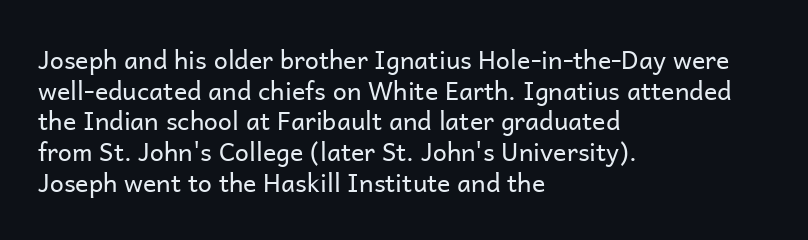
Q: Is the text bold? A: No.
Q: Is the text italic (slanted)? A: No, it is upright.
Q: Is the text underlined? A: No.
Q: How is the paragraph aligned? A: Left-aligned.
Q: Is the spacing between letters normal or unusually wide? A: Normal.
